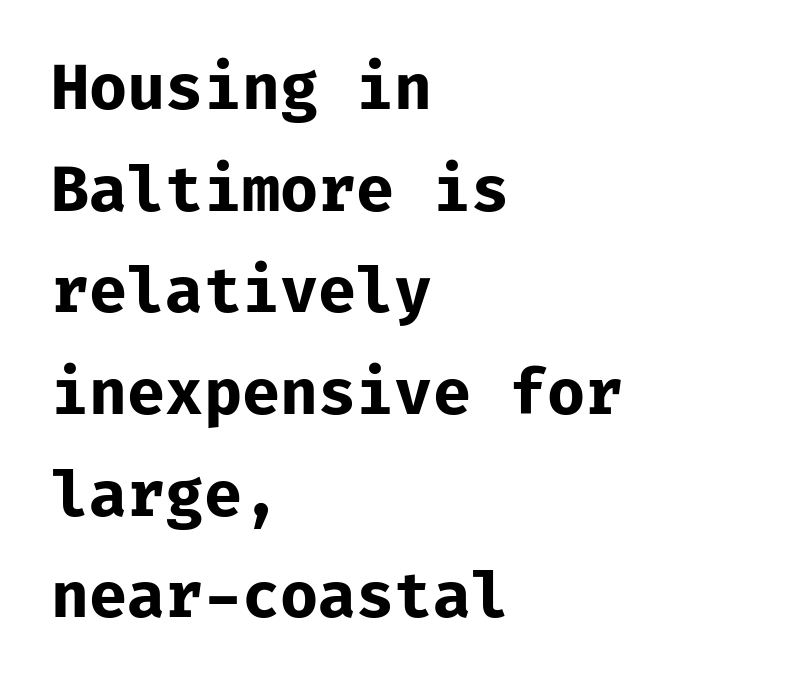
Q: Is the text bold? A: Yes.
Q: Is the text italic (slanted)? A: No, it is upright.
Q: Is the typeface a serif or a sans-serif typeface? A: Sans-serif.
Q: Is the text underlined? A: No.
Q: How is the paragraph aligned? A: Left-aligned.
Q: Is the spacing between letters normal or unusually wide? A: Normal.
Q: Is the spacing between lines tight, normal or loose? A: Normal.
Q: Width (condensed, normal, or wide)? A: Normal.
Q: Stroke contrast? A: Low.
Q: x-height? A: Medium.
Q: Monospaced? A: Yes.
